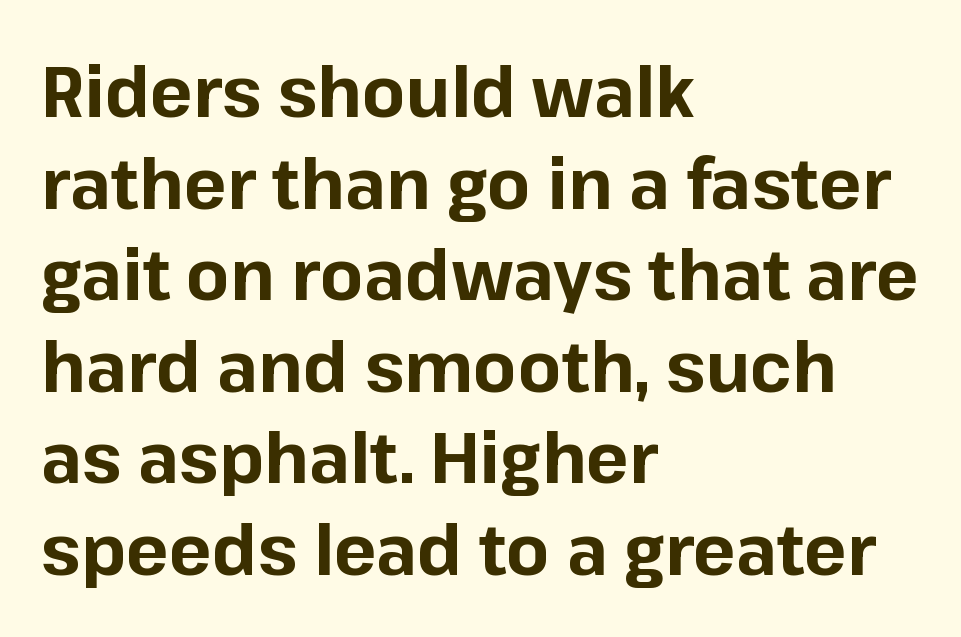
A bare baseline throughout the passage. The vertical gap from one line to the next is medium. Honestly, the letter spacing is just normal — you wouldn't notice it. Caption: bold face, heavy strokes. The passage shown is typed in a proportional face where columns would drift.
